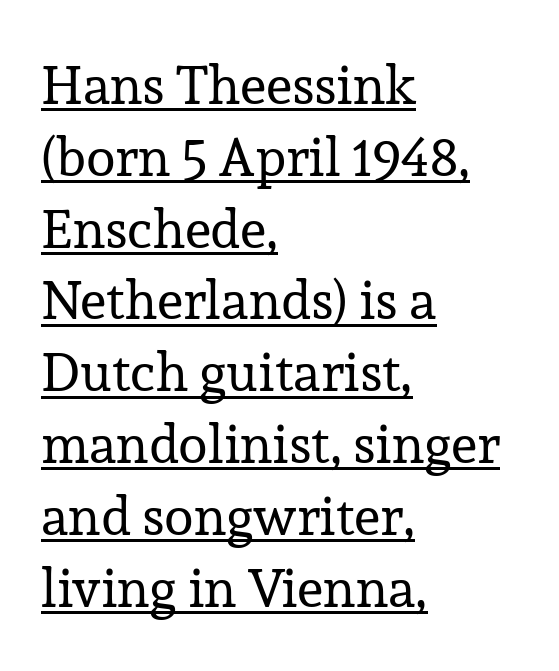
{"serif": "yes", "italic": "no", "bold": "no", "weight": "regular", "width": "normal", "stroke_contrast": "low", "x_height": "medium", "monospaced": "no", "underline": "yes", "align": "left", "line_spacing": "normal", "line_spacing_ratio": 1.33, "letter_spacing": "normal", "letter_spacing_em": 0.0, "glyph_px": 54}
